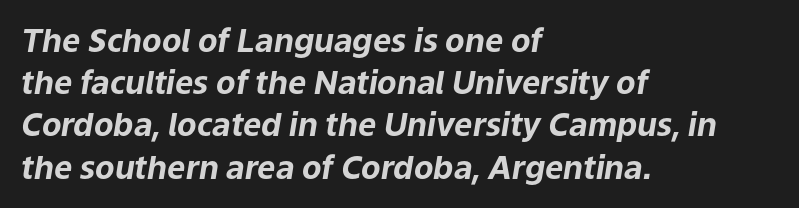
The image shows 32 px bold type, italic (leaning right); set left-aligned, normal line spacing (1.32x), normal letter spacing, not underlined; low stroke contrast and a medium x-height.
